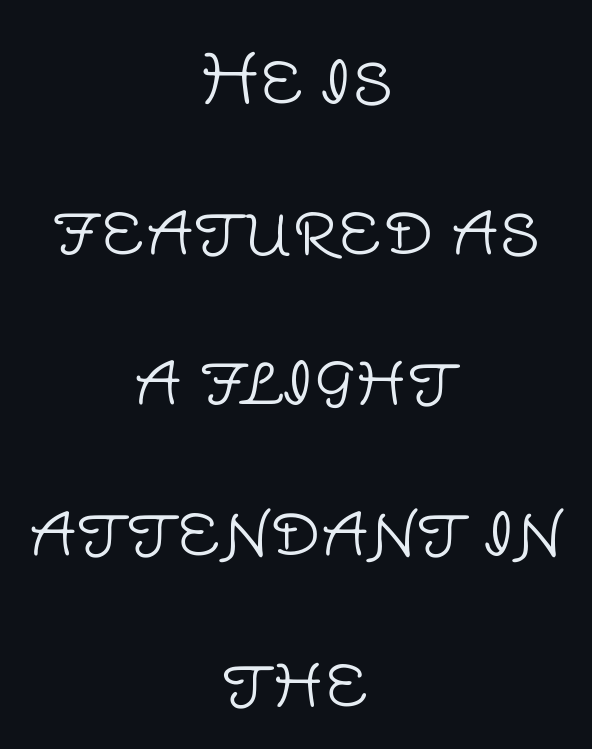
The image shows 67 px light sans-serif type; set centered, loose line spacing (2.25x), normal letter spacing, not underlined; low stroke contrast and a large x-height.
